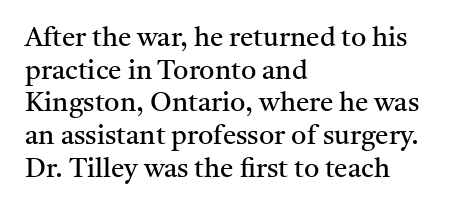
What stands out about the letter spacing? Nothing — it is the standard amount. This is not heavy type; no bold has been used. Just letters on the line, the space beneath them empty. Notice how the stems are strictly vertical — no italics here. This rendering uses left alignment, leaving the right contour irregular.
